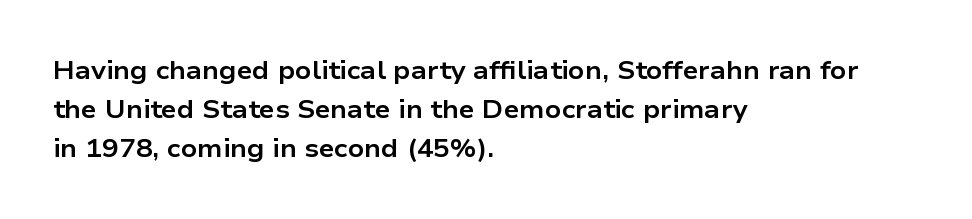
Q: Is the text bold? A: Yes.
Q: Is the text italic (slanted)? A: No, it is upright.
Q: Is the text underlined? A: No.
Q: How is the paragraph aligned? A: Left-aligned.
Q: Is the spacing between letters normal or unusually wide? A: Normal.
Q: Is the spacing between lines tight, normal or loose? A: Normal.
